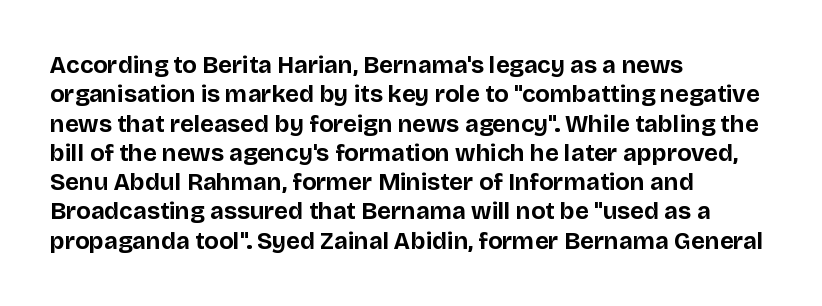
Check the space under the baseline: it is left empty. Words appear dense and cohesive because spacing is normal. Summary of weight: heavy, a full bold. Caption: multi-line text, flush left, ragged right.
